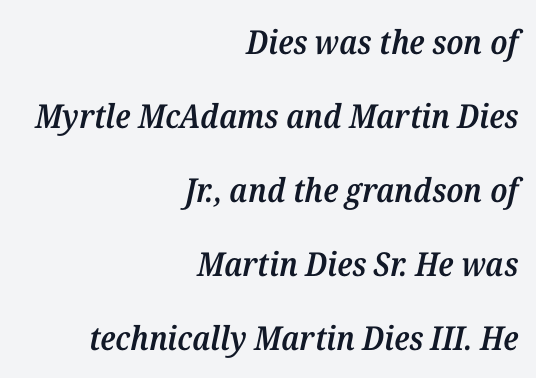
Looks like regular typesetting: each glyph gets only the width it needs. The face used here is a semibold: visibly heavier than regular, lighter than bold. Caption: standard tracking, unaltered. Observe the serifs anchoring each vertical stroke in this sample.
